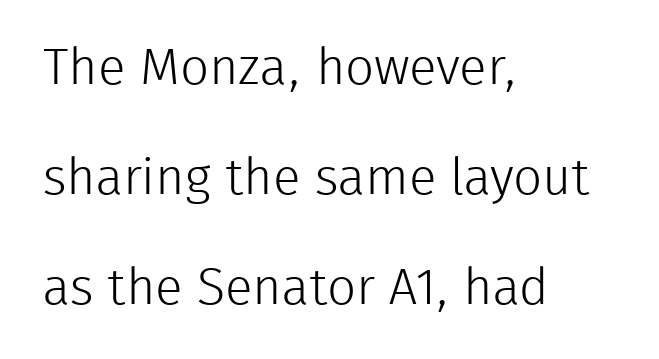
{"serif": "no", "italic": "no", "bold": "no", "weight": "light", "width": "normal", "stroke_contrast": "low", "x_height": "medium", "monospaced": "no", "underline": "no", "align": "left", "line_spacing": "loose", "line_spacing_ratio": 2.16, "letter_spacing": "normal", "letter_spacing_em": 0.0, "glyph_px": 51}
